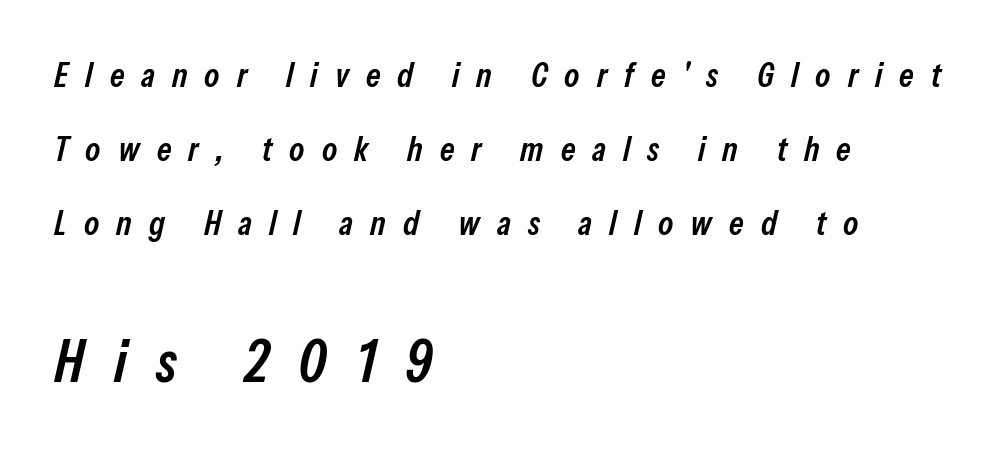
{"italic": "yes", "lean": "right", "slant_degrees": 13, "bold": "semi", "weight": "semibold", "width": "condensed", "stroke_contrast": "low", "x_height": "medium", "monospaced": "no", "underline": "no", "align": "left", "line_spacing": "loose", "line_spacing_ratio": 2.18, "letter_spacing": "wide", "letter_spacing_em": 0.5, "larger_block": "second", "size_ratio": 1.74, "glyph_px": 59}
